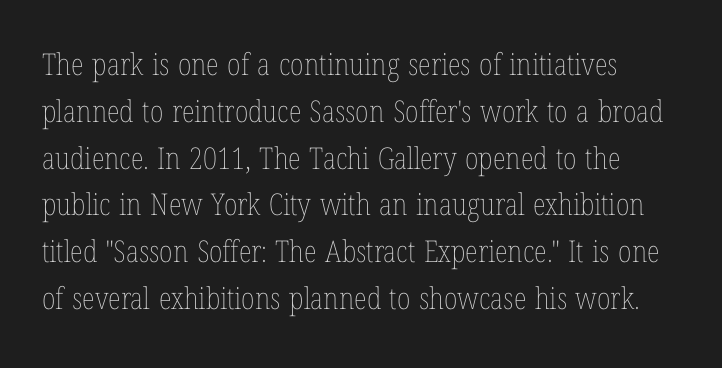
The image shows 30 px thin, condensed type, upright; set normal line spacing (1.56x), normal letter spacing, not underlined; low stroke contrast and a medium x-height.
